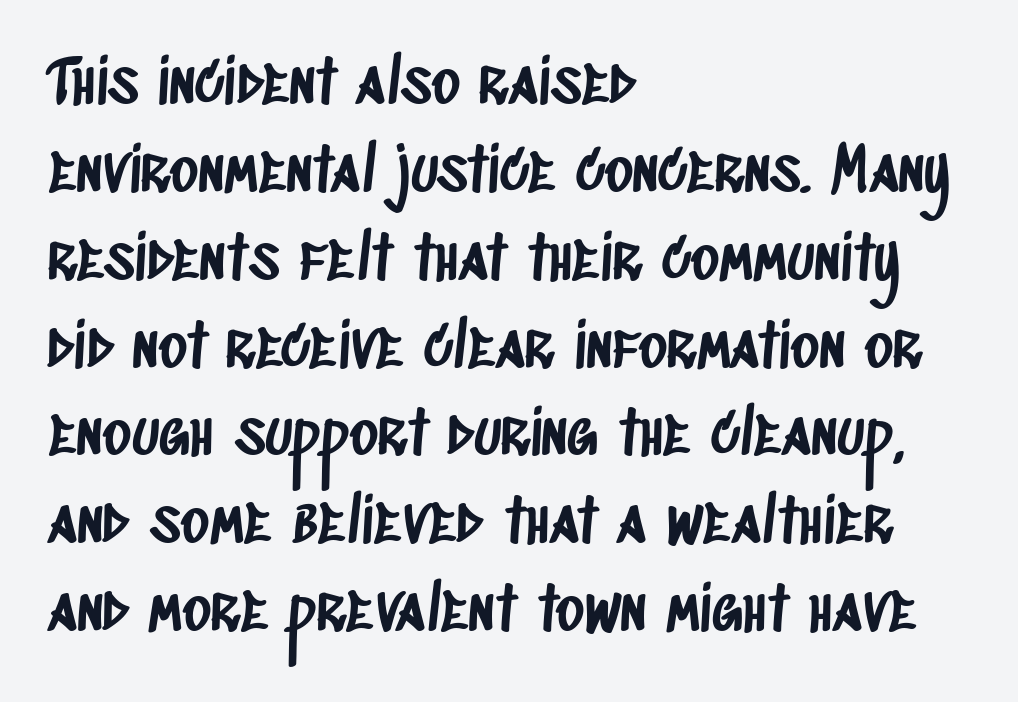
The image shows 61 px condensed sans-serif type; set left-aligned, normal line spacing (1.44x), normal letter spacing, not underlined; low stroke contrast and a large x-height.
